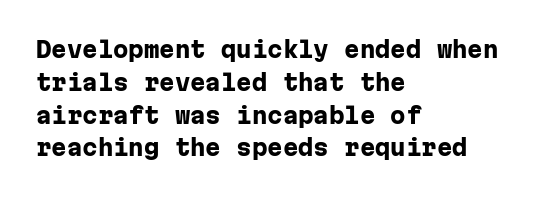
{"italic": "no", "bold": "yes", "underline": "no", "align": "left", "line_spacing": "normal", "line_spacing_ratio": 1.49, "letter_spacing": "normal", "letter_spacing_em": 0.0, "glyph_px": 22}
